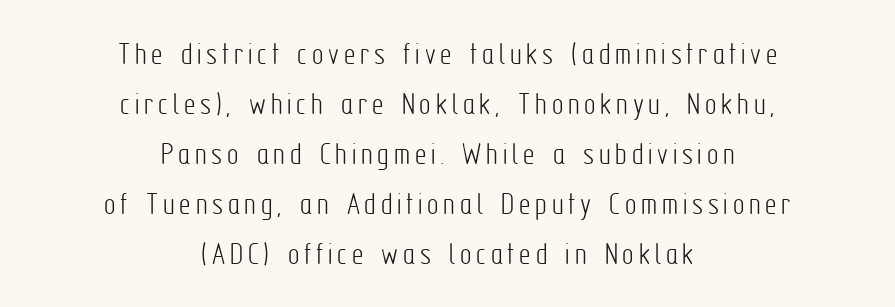
{"serif": "no", "italic": "no", "bold": "no", "weight": "light", "width": "condensed", "stroke_contrast": "low", "x_height": "medium", "monospaced": "no", "underline": "no", "align": "center", "line_spacing": "normal", "line_spacing_ratio": 1.56, "glyph_px": 32}
